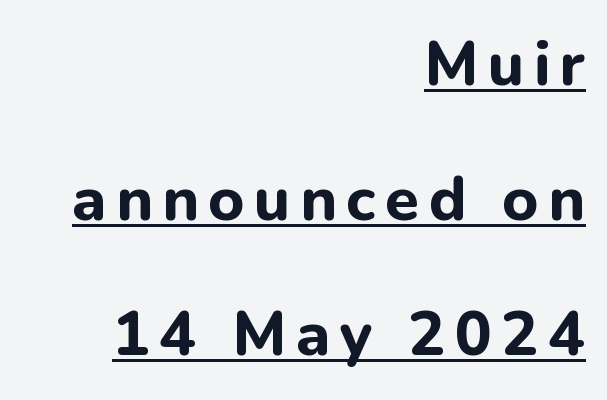
{"serif": "no", "italic": "no", "bold": "yes", "weight": "bold", "width": "normal", "stroke_contrast": "low", "x_height": "medium", "monospaced": "no", "underline": "yes", "align": "right", "line_spacing": "loose", "line_spacing_ratio": 2.18, "glyph_px": 62}
